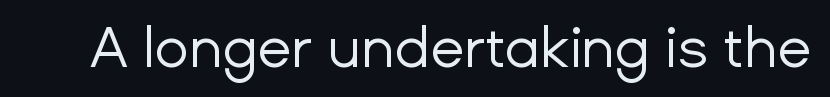
{"serif": "no", "italic": "no", "bold": "no", "weight": "regular", "width": "normal", "stroke_contrast": "low", "x_height": "medium", "monospaced": "no", "underline": "no", "letter_spacing": "normal", "letter_spacing_em": 0.0, "glyph_px": 56}
